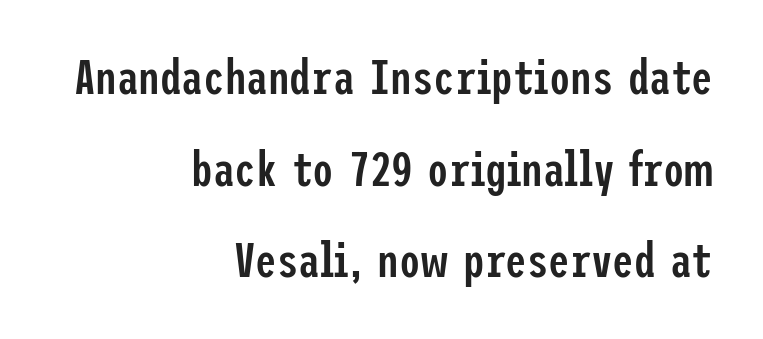
Q: Is the text bold? A: Semi-bold.
Q: Is the text italic (slanted)? A: No, it is upright.
Q: Is the typeface a serif or a sans-serif typeface? A: Sans-serif.
Q: Is the text underlined? A: No.
Q: How is the paragraph aligned? A: Right-aligned.
Q: Is the spacing between letters normal or unusually wide? A: Normal.
Q: Is the spacing between lines tight, normal or loose? A: Loose.
Q: Width (condensed, normal, or wide)? A: Condensed.
Q: Stroke contrast? A: Low.
Q: x-height? A: Medium.
